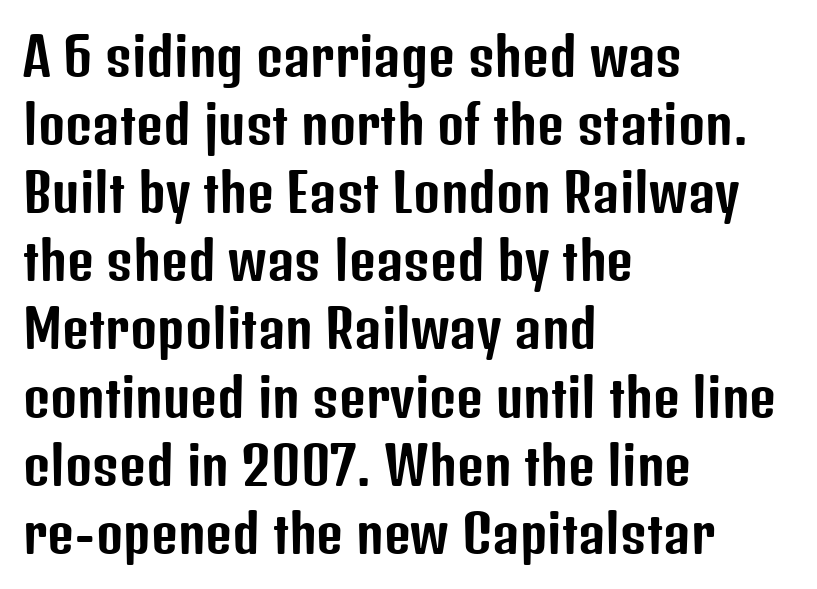
{"serif": "no", "italic": "no", "width": "condensed", "stroke_contrast": "low", "x_height": "medium", "monospaced": "no", "underline": "no", "align": "left", "line_spacing": "normal", "line_spacing_ratio": 1.31, "letter_spacing": "normal", "letter_spacing_em": 0.0, "glyph_px": 52}
